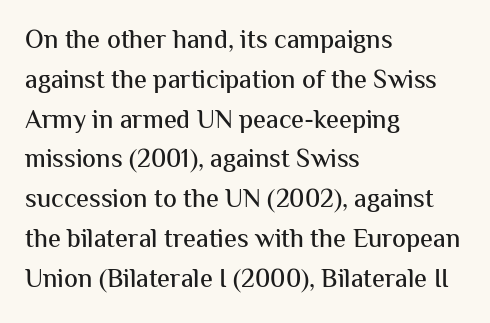
Q: Is the text italic (slanted)? A: No, it is upright.
Q: Is the text underlined? A: No.
Q: How is the paragraph aligned? A: Left-aligned.
Q: Is the spacing between letters normal or unusually wide? A: Normal.
Q: Is the spacing between lines tight, normal or loose? A: Normal.
